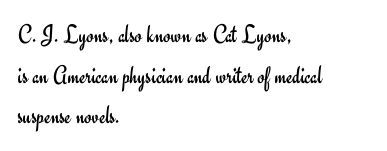
Q: Is the text bold? A: No.
Q: Is the text italic (slanted)? A: Yes.
Q: Is the text underlined? A: No.
Q: How is the paragraph aligned? A: Left-aligned.
Q: Is the spacing between letters normal or unusually wide? A: Normal.
Q: Is the spacing between lines tight, normal or loose? A: Normal.
